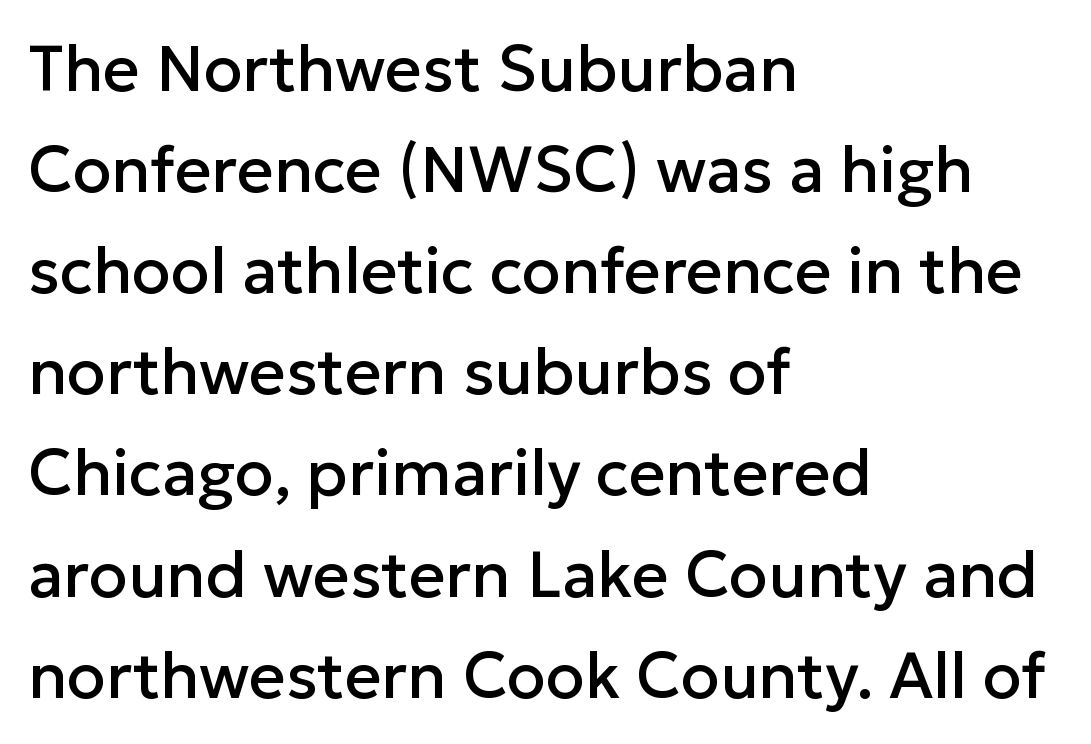
{"serif": "no", "italic": "no", "width": "normal", "stroke_contrast": "low", "x_height": "medium", "monospaced": "no", "underline": "no", "align": "left", "line_spacing": "normal", "line_spacing_ratio": 1.58, "letter_spacing": "normal", "letter_spacing_em": 0.0, "glyph_px": 64}
